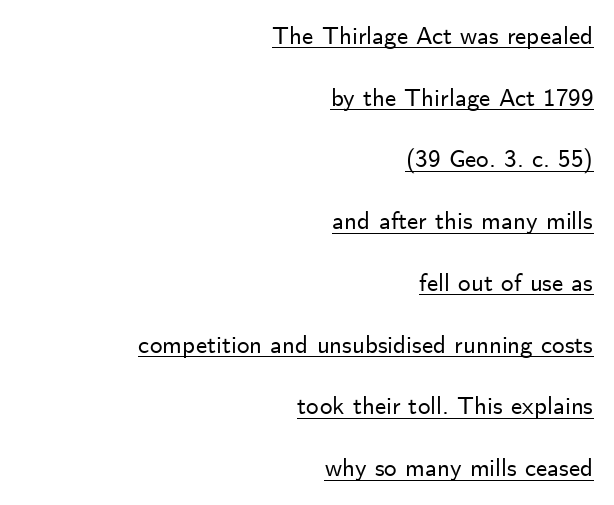
Q: Is the text italic (slanted)? A: No, it is upright.
Q: Is the text underlined? A: Yes.
Q: How is the paragraph aligned? A: Right-aligned.
Q: Is the spacing between letters normal or unusually wide? A: Normal.
Q: Is the spacing between lines tight, normal or loose? A: Loose.
